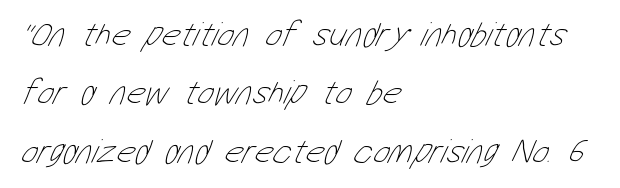
The image shows 35 px thin, condensed type; set left-aligned, normal line spacing (1.67x), normal letter spacing, not underlined; low stroke contrast and a medium x-height.
